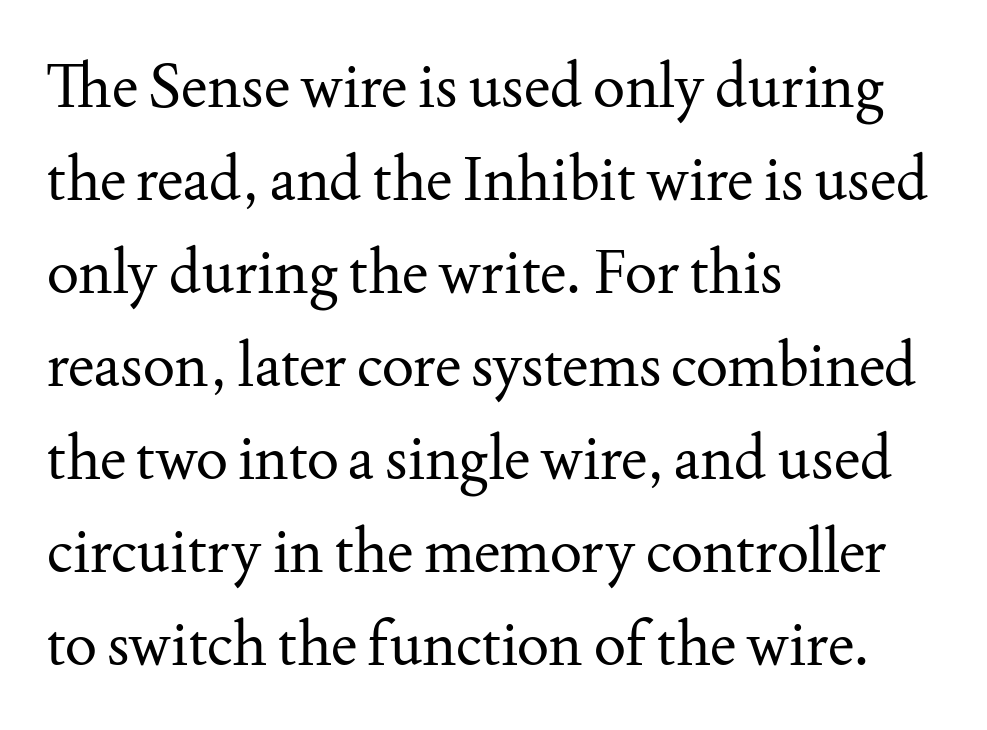
Q: Is the text bold? A: No.
Q: Is the text italic (slanted)? A: No, it is upright.
Q: Is the typeface a serif or a sans-serif typeface? A: Serif.
Q: Is the text underlined? A: No.
Q: How is the paragraph aligned? A: Left-aligned.
Q: Is the spacing between letters normal or unusually wide? A: Normal.
Q: Is the spacing between lines tight, normal or loose? A: Normal.
Q: Width (condensed, normal, or wide)? A: Normal.
Q: Stroke contrast? A: Medium.
Q: x-height? A: Small.
Q: Monospaced? A: No.
